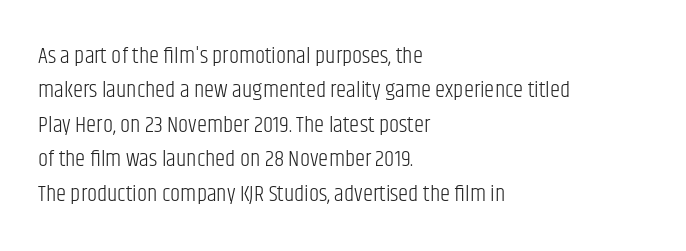
Observe the ordinary spacing: letters are neighbours, not strangers. Only glyphs here, with clear space below each row. Honestly, the row spacing looks completely unremarkable. No letter is thick-stroked: the sample isn't bold.
